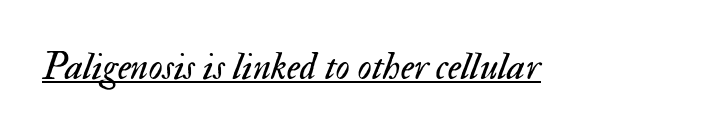
The image shows 39 px regular-weight type, italic (leaning right); set normal letter spacing, underlined; medium stroke contrast and a small x-height.
